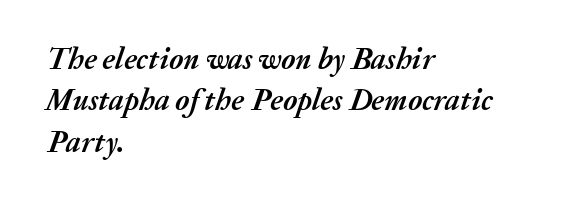
Q: Is the text bold? A: Yes.
Q: Is the text italic (slanted)? A: Yes, it leans right by about 20 degrees.
Q: Is the text underlined? A: No.
Q: How is the paragraph aligned? A: Left-aligned.
Q: Is the spacing between letters normal or unusually wide? A: Normal.
Q: Is the spacing between lines tight, normal or loose? A: Normal.
Q: Width (condensed, normal, or wide)? A: Normal.
Q: Stroke contrast? A: Medium.
Q: x-height? A: Medium.
Q: Monospaced? A: No.
